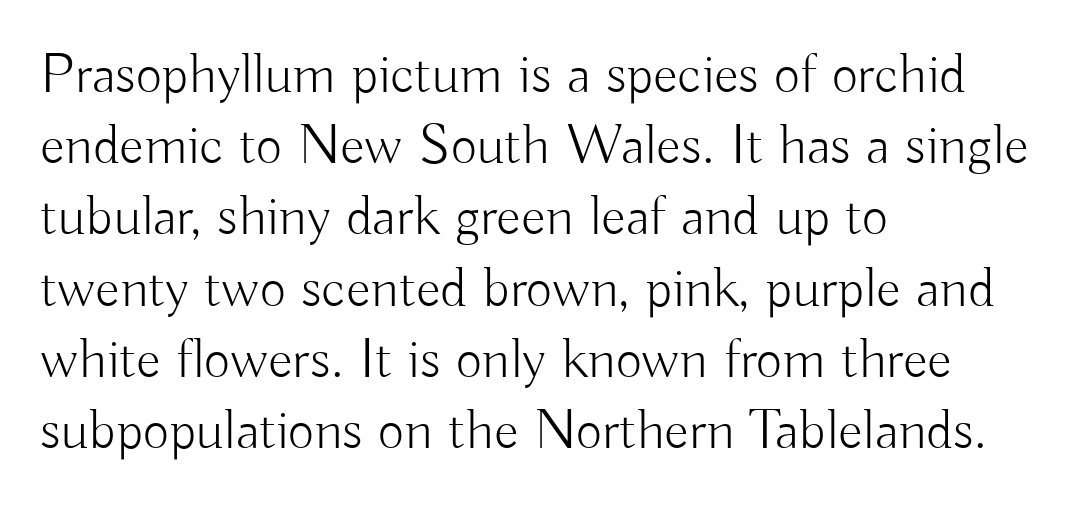
The image shows 57 px light sans-serif type, upright; set left-aligned, normal line spacing (1.25x), normal letter spacing, not underlined; low stroke contrast and a small x-height.
